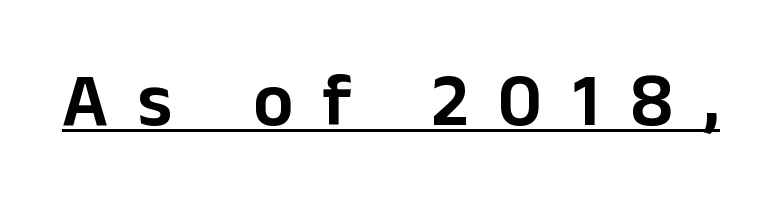
{"serif": "no", "italic": "no", "width": "normal", "stroke_contrast": "low", "x_height": "medium", "monospaced": "no", "underline": "yes", "letter_spacing": "wide", "letter_spacing_em": 0.4, "glyph_px": 75}
